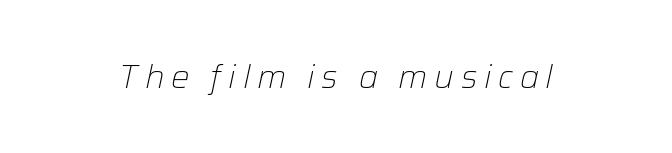
The image shows 33 px light type, italic (leaning right); set unusually wide letter spacing (+0.2 em), not underlined; low stroke contrast and a medium x-height.
